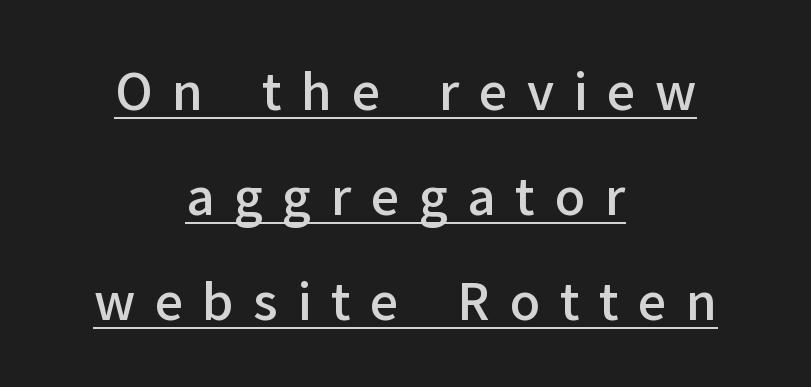
{"serif": "no", "italic": "no", "bold": "semi", "weight": "semibold", "width": "normal", "stroke_contrast": "low", "x_height": "medium", "monospaced": "no", "underline": "yes", "align": "center", "line_spacing": "loose", "line_spacing_ratio": 2.1, "letter_spacing": "wide", "letter_spacing_em": 0.39, "glyph_px": 50}
